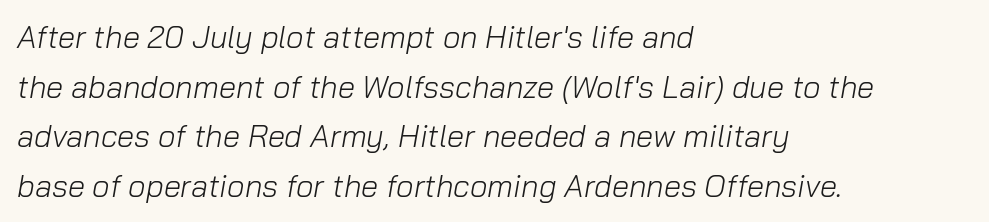
Q: Is the text bold? A: No.
Q: Is the text italic (slanted)? A: Yes, it leans right by about 10 degrees.
Q: Is the text underlined? A: No.
Q: How is the paragraph aligned? A: Left-aligned.
Q: Is the spacing between letters normal or unusually wide? A: Normal.
Q: Is the spacing between lines tight, normal or loose? A: Normal.
Q: Width (condensed, normal, or wide)? A: Normal.
Q: Stroke contrast? A: Low.
Q: x-height? A: Medium.
Q: Monospaced? A: No.
